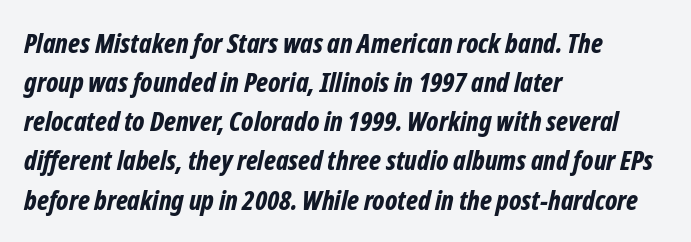
The image shows 27 px bold type, italic (leaning right); set left-aligned, normal line spacing (1.45x), normal letter spacing, not underlined.
